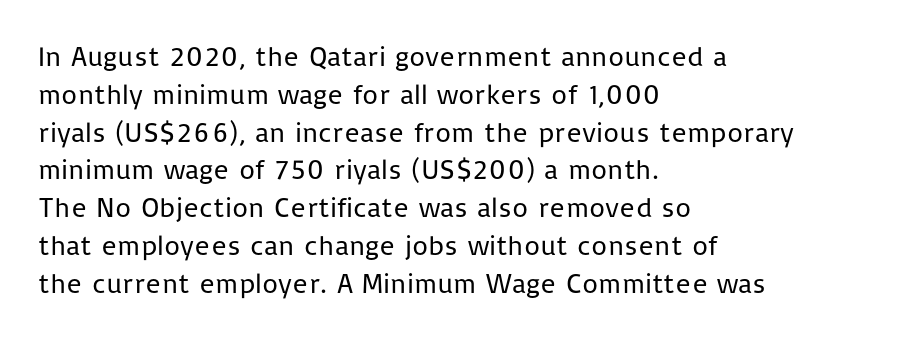
The image shows 28 px regular-weight sans-serif type, upright; set left-aligned, normal line spacing (1.35x), normal letter spacing, not underlined; low stroke contrast and a medium x-height.
